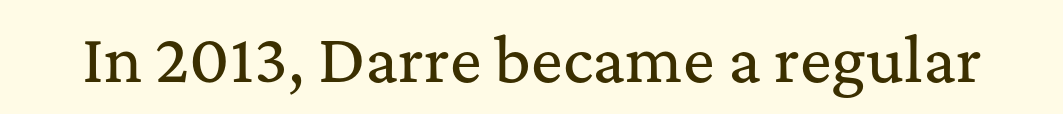
Q: Is the text italic (slanted)? A: No, it is upright.
Q: Is the typeface a serif or a sans-serif typeface? A: Serif.
Q: Is the text underlined? A: No.
Q: Is the spacing between letters normal or unusually wide? A: Normal.
Q: Width (condensed, normal, or wide)? A: Normal.
Q: Stroke contrast? A: Medium.
Q: x-height? A: Medium.
Q: Monospaced? A: No.
